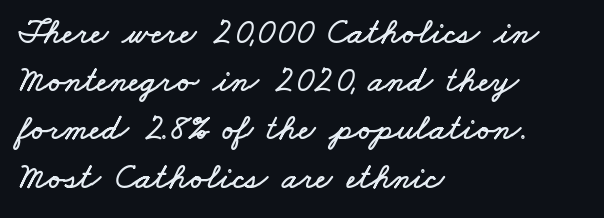
The image shows 36 px wide type; set left-aligned, normal line spacing (1.34x), normal letter spacing, not underlined; low stroke contrast and a small x-height.
